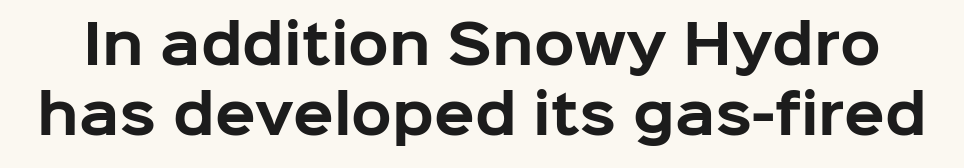
Do the characters align in a grid? No, the font is proportional. The rendering uses a bold face; every stroke is thick and dark. Short note: letters normally spaced. Anything drawn beneath the words? Only blank space. The letters stand upright; this is a roman face. The rows are spaced the way most documents space them.
